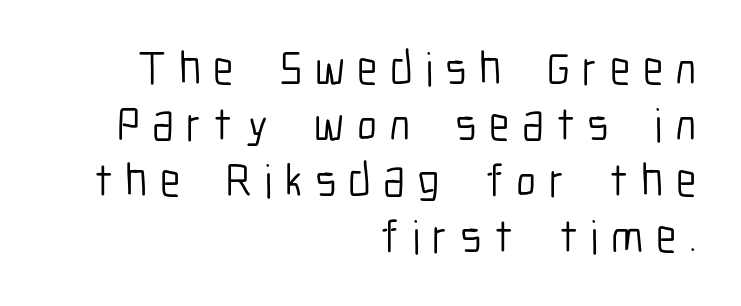
Q: Is the text bold? A: No.
Q: Is the text italic (slanted)? A: No, it is upright.
Q: Is the typeface a serif or a sans-serif typeface? A: Sans-serif.
Q: Is the text underlined? A: No.
Q: How is the paragraph aligned? A: Right-aligned.
Q: Is the spacing between letters normal or unusually wide? A: Unusually wide.
Q: Width (condensed, normal, or wide)? A: Condensed.
Q: Stroke contrast? A: Low.
Q: x-height? A: Medium.
Q: Monospaced? A: No.
